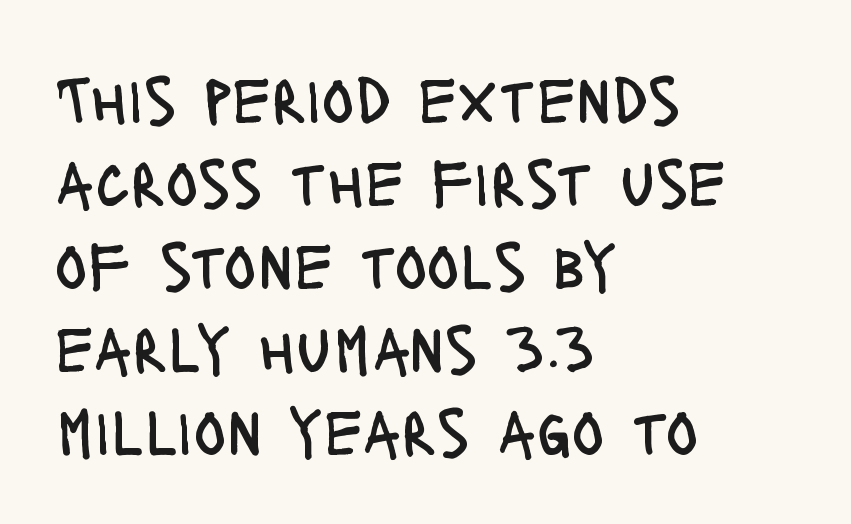
{"serif": "no", "italic": "no", "bold": "no", "weight": "regular", "width": "condensed", "stroke_contrast": "low", "x_height": "large", "monospaced": "no", "underline": "no", "align": "left", "line_spacing_ratio": 1.22, "letter_spacing": "normal", "letter_spacing_em": 0.0, "glyph_px": 68}
